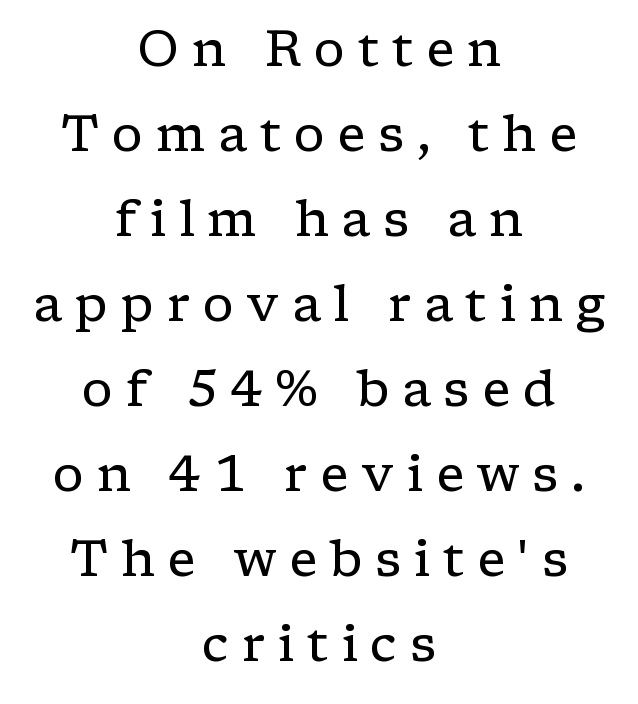
Q: Is the text bold? A: No.
Q: Is the text italic (slanted)? A: No, it is upright.
Q: Is the typeface a serif or a sans-serif typeface? A: Serif.
Q: Is the text underlined? A: No.
Q: How is the paragraph aligned? A: Centered.
Q: Is the spacing between letters normal or unusually wide? A: Unusually wide.
Q: Is the spacing between lines tight, normal or loose? A: Normal.
Q: Width (condensed, normal, or wide)? A: Wide.
Q: Stroke contrast? A: Low.
Q: x-height? A: Medium.
Q: Monospaced? A: No.
